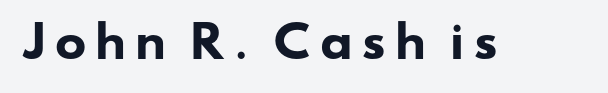
{"serif": "no", "bold": "yes", "weight": "heavy", "width": "wide", "stroke_contrast": "low", "x_height": "small", "monospaced": "no", "underline": "no", "letter_spacing": "wide", "letter_spacing_em": 0.2, "glyph_px": 42}
